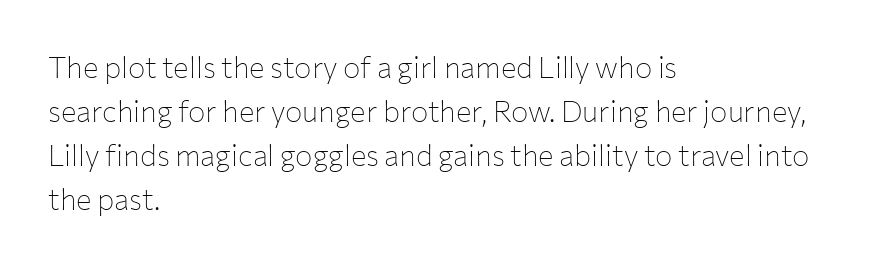
{"serif": "no", "italic": "no", "bold": "no", "weight": "thin", "width": "normal", "stroke_contrast": "low", "x_height": "medium", "monospaced": "no", "underline": "no", "align": "left", "line_spacing": "normal", "line_spacing_ratio": 1.52, "letter_spacing": "normal", "letter_spacing_em": 0.0, "glyph_px": 29}
